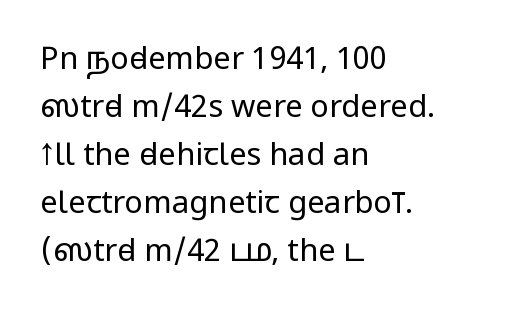
Summary of vertical rhythm: regular, with standard interline spacing. Is this a fixed-width face? No — the glyphs have proportional, varying widths. The text block is weighted toward the left margin, trailing off unevenly rightward. No feet cap the strokes, marking this as sans-serif type. The letterforms sit at book weight or below. Does extra space separate the letters? No, they use regular spacing.
